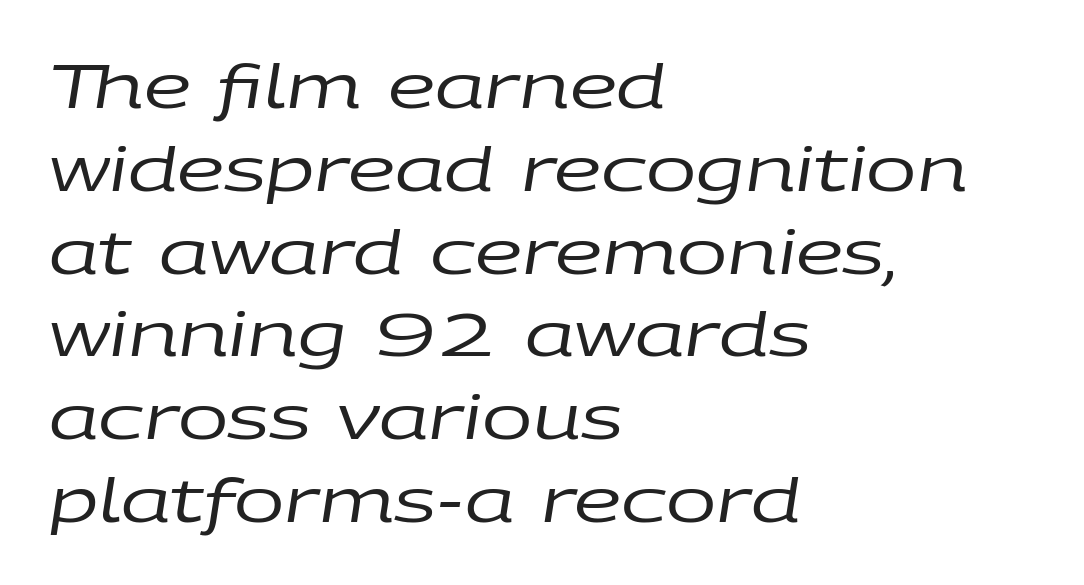
The image shows 60 px regular-weight, wide type, italic (leaning right); set left-aligned, normal line spacing (1.38x), normal letter spacing, not underlined; low stroke contrast and a large x-height.
